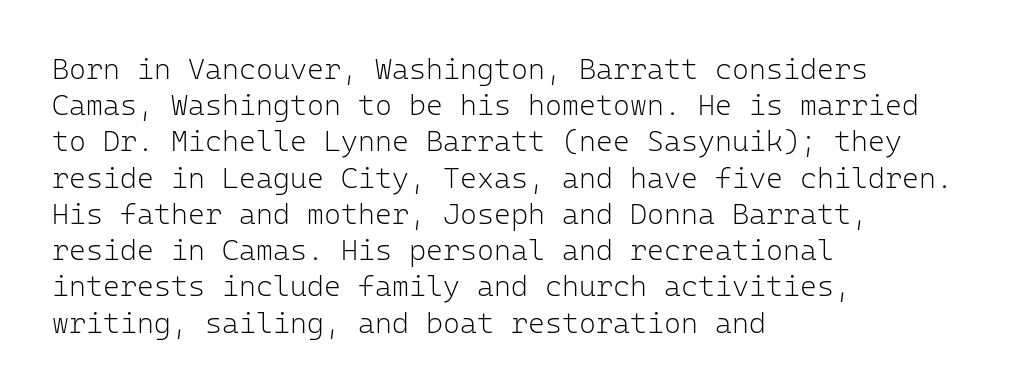
Q: Is the text bold? A: No.
Q: Is the text italic (slanted)? A: No, it is upright.
Q: Is the typeface a serif or a sans-serif typeface? A: Sans-serif.
Q: Is the text underlined? A: No.
Q: How is the paragraph aligned? A: Left-aligned.
Q: Is the spacing between letters normal or unusually wide? A: Normal.
Q: Is the spacing between lines tight, normal or loose? A: Normal.
Q: Width (condensed, normal, or wide)? A: Normal.
Q: Stroke contrast? A: Low.
Q: x-height? A: Medium.
Q: Monospaced? A: Yes.
